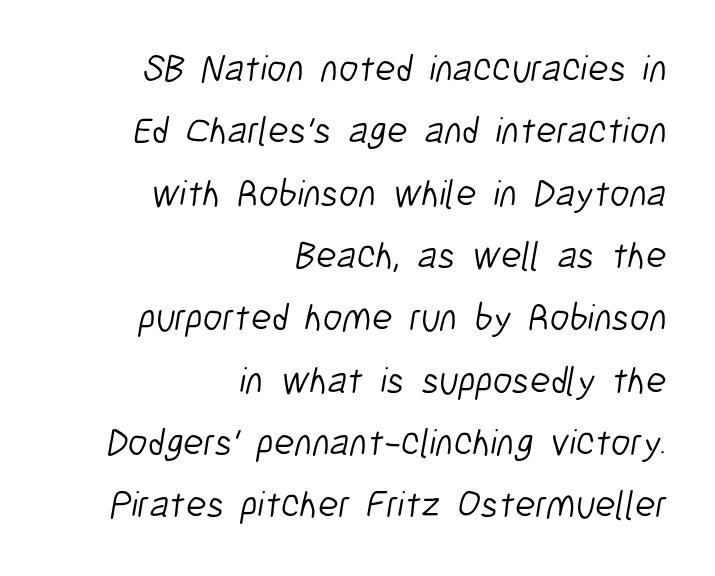
{"serif": "no", "bold": "no", "weight": "light", "width": "condensed", "stroke_contrast": "low", "x_height": "medium", "monospaced": "no", "underline": "no", "align": "right", "line_spacing": "normal", "line_spacing_ratio": 1.64, "letter_spacing": "normal", "letter_spacing_em": 0.0, "glyph_px": 38}
